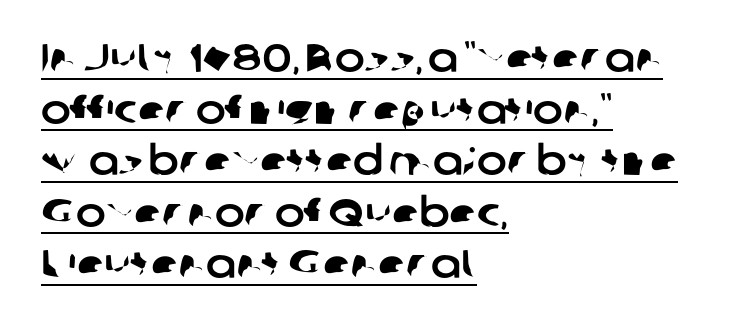
The image shows 40 px sans-serif type; set left-aligned, normal line spacing (1.29x), normal letter spacing, underlined; low stroke contrast and a medium x-height.
